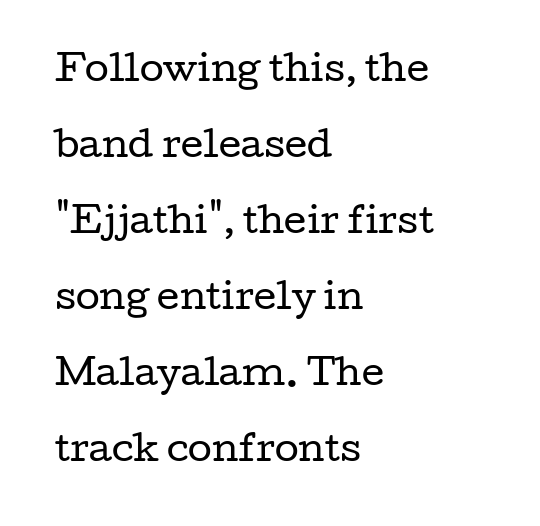
Posture: vertical. No heavy texture on the line: the type isn't bold. You could call the tracking neutral — neither tight nor loose. Line beginnings align vertically; line endings do not. One glance says open: line gaps are wider than usual.
